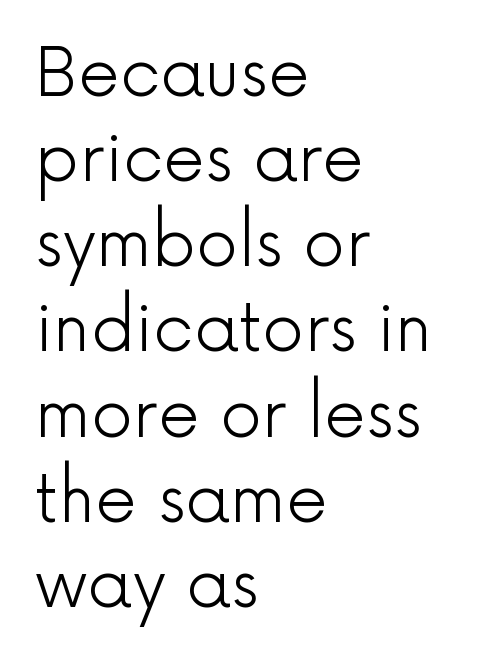
Q: Is the text bold? A: No.
Q: Is the text italic (slanted)? A: No, it is upright.
Q: Is the typeface a serif or a sans-serif typeface? A: Sans-serif.
Q: Is the text underlined? A: No.
Q: How is the paragraph aligned? A: Left-aligned.
Q: Is the spacing between letters normal or unusually wide? A: Normal.
Q: Is the spacing between lines tight, normal or loose? A: Normal.
Q: Width (condensed, normal, or wide)? A: Normal.
Q: x-height? A: Medium.
Q: Monospaced? A: No.
